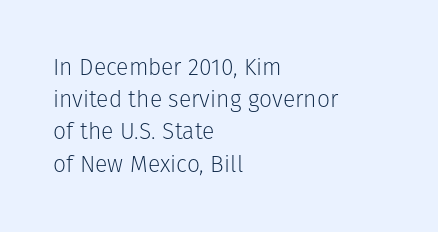
The image shows 23 px text type, upright; set left-aligned, normal line spacing (1.4x), normal letter spacing, not underlined.
